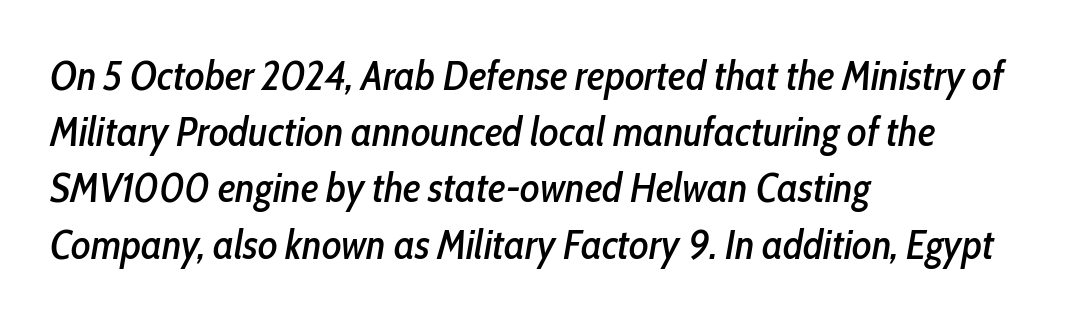
{"italic": "yes", "lean": "right", "slant_degrees": 10, "width": "condensed", "stroke_contrast": "low", "x_height": "medium", "monospaced": "no", "underline": "no", "align": "left", "line_spacing": "normal", "line_spacing_ratio": 1.37, "letter_spacing": "normal", "letter_spacing_em": 0.0, "glyph_px": 41}
